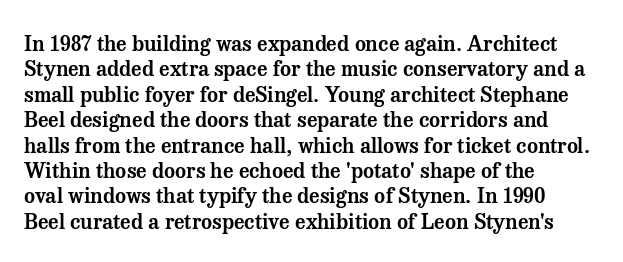
{"italic": "no", "underline": "no", "align": "left", "line_spacing_ratio": 1.21, "letter_spacing": "normal", "letter_spacing_em": 0.0, "glyph_px": 21}
